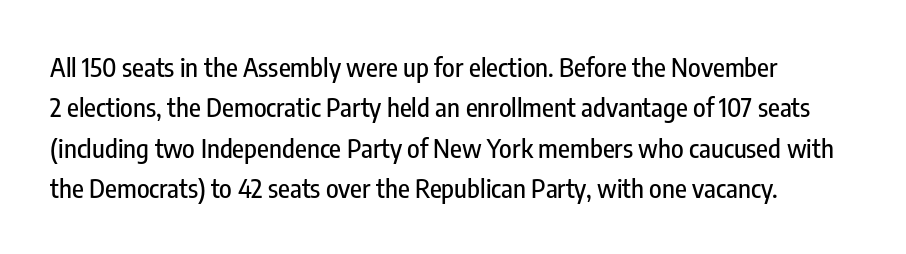
Letters rest on an invisible, unmarked baseline. Rows of type keep a routine distance in the vertical direction. A roman cut, with each character standing at attention. Standard letterfit; no display-style spreading of the glyphs.
